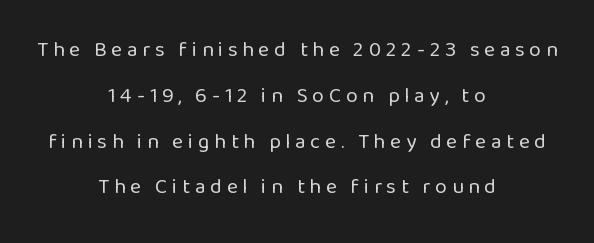
One-word summary of the alignment: center. Each word looks stretched out because of the extra space between its letters. Is this a heavy cut? Hardly; it is regular or lighter. These lines were composed using upright roman letters.
